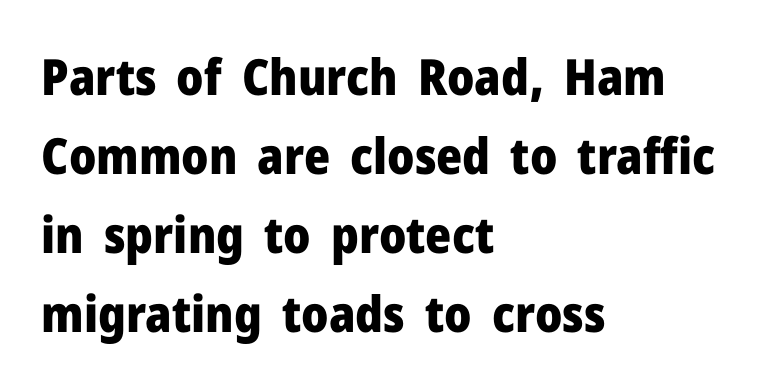
Q: Is the text bold? A: Yes.
Q: Is the text italic (slanted)? A: No, it is upright.
Q: Is the typeface a serif or a sans-serif typeface? A: Sans-serif.
Q: Is the text underlined? A: No.
Q: How is the paragraph aligned? A: Left-aligned.
Q: Is the spacing between letters normal or unusually wide? A: Normal.
Q: Is the spacing between lines tight, normal or loose? A: Normal.
Q: Width (condensed, normal, or wide)? A: Normal.
Q: Stroke contrast? A: Low.
Q: x-height? A: Medium.
Q: Monospaced? A: No.
